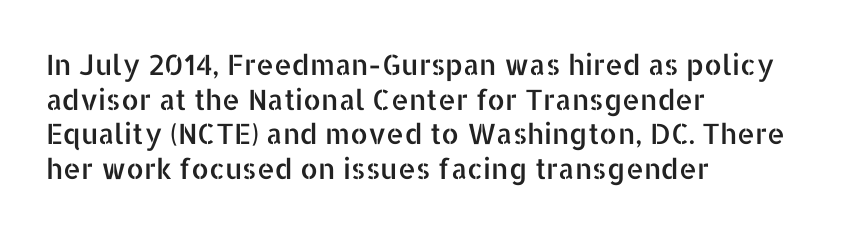
Words float on clear page, feet unadorned. A roman cut, with each character standing at attention. A typesetter would call this proportional, since set widths differ per character. The designer went with a sans here, leaving each stem footless. Horizontally, the lines are justified to the leading edge only.
